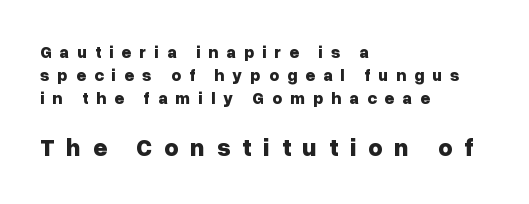
Q: Is the text bold? A: Yes.
Q: Is the text italic (slanted)? A: No, it is upright.
Q: Is the text underlined? A: No.
Q: How is the paragraph aligned? A: Left-aligned.
Q: Is the spacing between letters normal or unusually wide? A: Unusually wide.
Q: Is the spacing between lines tight, normal or loose? A: Normal.
Q: Which block of text is set in a larger size, the first (top) or the second (bottom)? A: The second (bottom) one.
